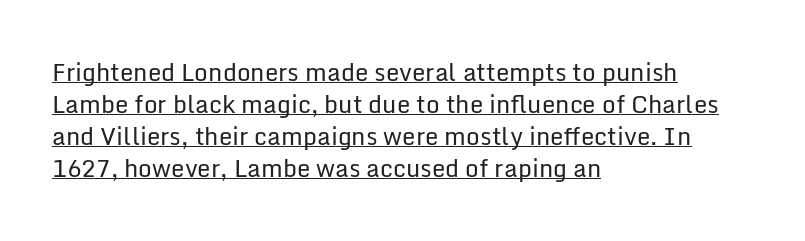
Q: Is the text bold? A: No.
Q: Is the text italic (slanted)? A: No, it is upright.
Q: Is the text underlined? A: Yes.
Q: How is the paragraph aligned? A: Left-aligned.
Q: Is the spacing between letters normal or unusually wide? A: Normal.
Q: Is the spacing between lines tight, normal or loose? A: Normal.
